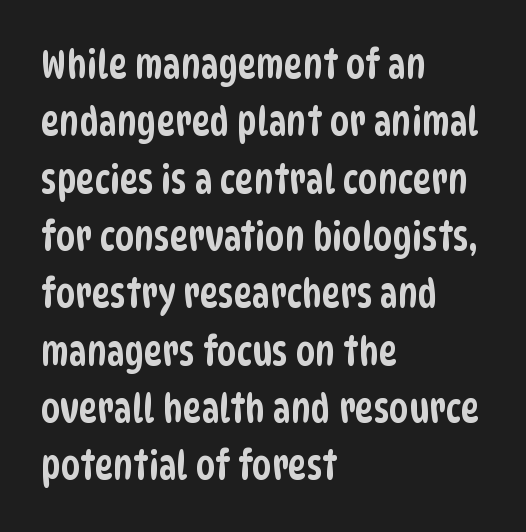
The rendering uses natural spacing where letterforms have individual widths. Is the letter spacing exaggerated? No — it looks like the ordinary default. The paragraph has a hard left edge and a soft right edge. Descender tails drop into unmarked territory. The rows are spaced the way most documents space them. No feet cap the strokes, marking this as sans-serif type.
